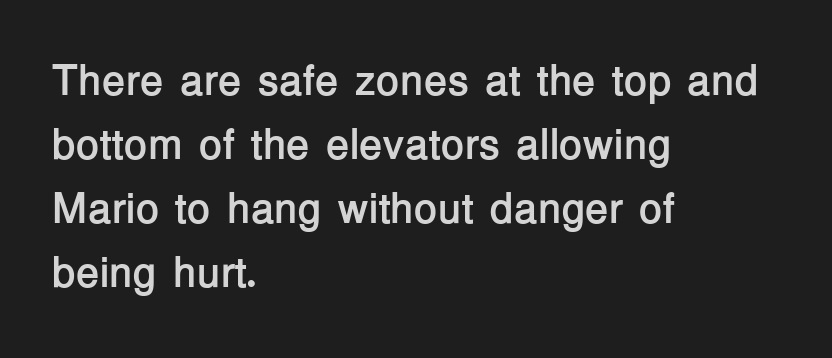
Q: Is the text bold? A: Yes.
Q: Is the text italic (slanted)? A: No, it is upright.
Q: Is the typeface a serif or a sans-serif typeface? A: Sans-serif.
Q: Is the text underlined? A: No.
Q: How is the paragraph aligned? A: Left-aligned.
Q: Is the spacing between letters normal or unusually wide? A: Normal.
Q: Is the spacing between lines tight, normal or loose? A: Normal.
Q: Width (condensed, normal, or wide)? A: Normal.
Q: Stroke contrast? A: Low.
Q: x-height? A: Medium.
Q: Monospaced? A: No.
